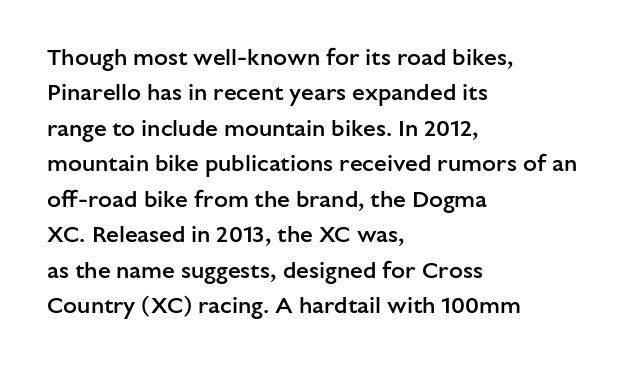
A bit beefed up — I'd call it semibold rather than bold. Upright lettering throughout. Students, observe: this is what conventionally led text looks like. The typesetter chose a ragged-right arrangement here. The rendering keeps characters at their native spacing. Only glyphs here, with clear space below each row.
